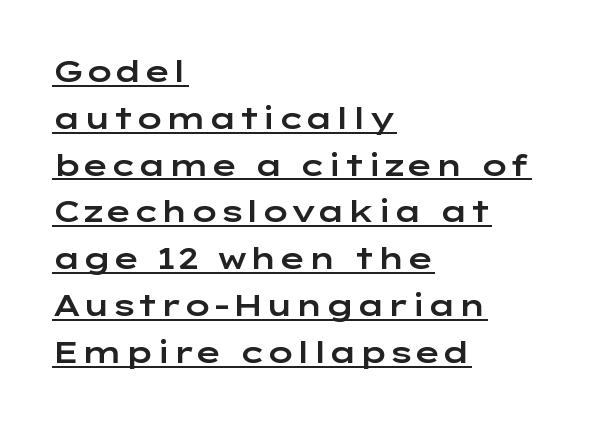
Q: Is the text italic (slanted)? A: No, it is upright.
Q: Is the typeface a serif or a sans-serif typeface? A: Sans-serif.
Q: Is the text underlined? A: Yes.
Q: How is the paragraph aligned? A: Left-aligned.
Q: Is the spacing between letters normal or unusually wide? A: Normal.
Q: Is the spacing between lines tight, normal or loose? A: Normal.
Q: Width (condensed, normal, or wide)? A: Wide.
Q: Stroke contrast? A: Low.
Q: x-height? A: Medium.
Q: Monospaced? A: No.
